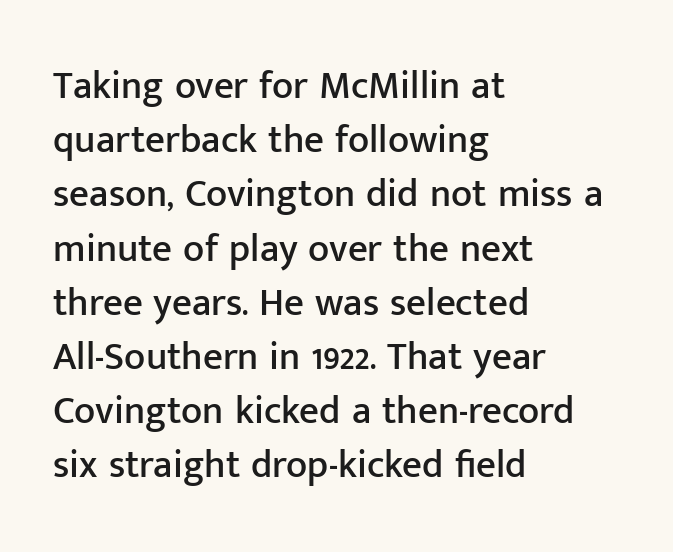
Q: Is the text italic (slanted)? A: No, it is upright.
Q: Is the typeface a serif or a sans-serif typeface? A: Sans-serif.
Q: Is the text underlined? A: No.
Q: How is the paragraph aligned? A: Left-aligned.
Q: Is the spacing between letters normal or unusually wide? A: Normal.
Q: Is the spacing between lines tight, normal or loose? A: Normal.
Q: Width (condensed, normal, or wide)? A: Normal.
Q: Stroke contrast? A: Low.
Q: x-height? A: Medium.
Q: Monospaced? A: No.
